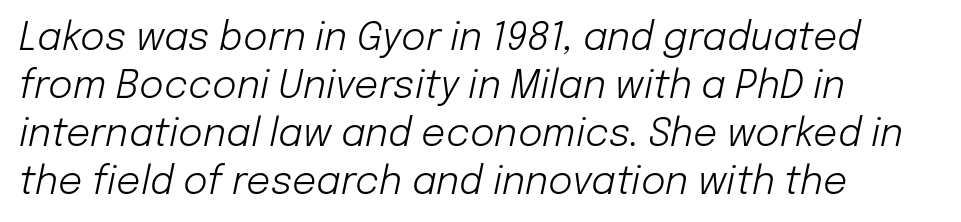
Summary of vertical rhythm: regular, with standard interline spacing. Notice how the stems are inclined rather than vertical — that's the hallmark of italics. Stems and bowls with no extra thickness — not bold. In CSS terms this would be text-align: left.
